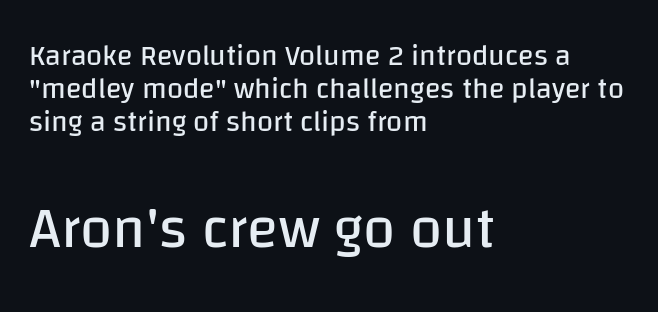
The image shows 58 px regular-weight sans-serif type, upright; set left-aligned, tight line spacing (1.14x), normal letter spacing, not underlined; the second (bottom) block is 2.0x larger; low stroke contrast and a large x-height.
